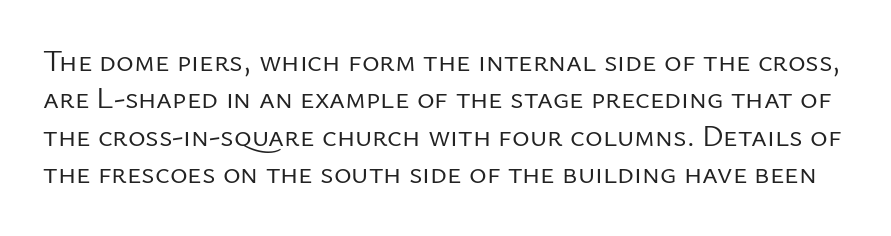
Q: Is the text bold? A: No.
Q: Is the text italic (slanted)? A: No, it is upright.
Q: Is the typeface a serif or a sans-serif typeface? A: Sans-serif.
Q: Is the text underlined? A: No.
Q: Is the spacing between letters normal or unusually wide? A: Normal.
Q: Is the spacing between lines tight, normal or loose? A: Normal.
Q: Width (condensed, normal, or wide)? A: Normal.
Q: Stroke contrast? A: Low.
Q: x-height? A: Medium.
Q: Monospaced? A: No.
